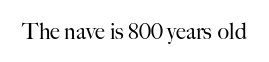
The image shows 22 px text type, upright; set normal letter spacing, not underlined.
